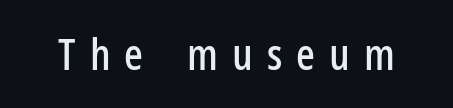
The image shows 44 px condensed sans-serif type, upright; set unusually wide letter spacing (+0.32 em), not underlined; low stroke contrast and a medium x-height.
